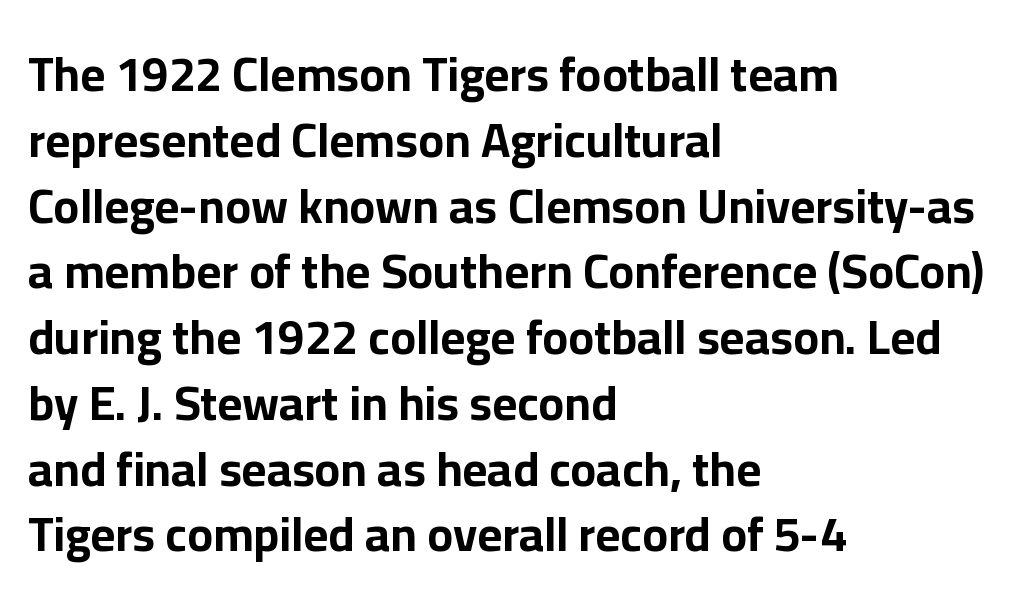
{"serif": "no", "italic": "no", "bold": "yes", "weight": "bold", "width": "normal", "stroke_contrast": "low", "x_height": "medium", "monospaced": "no", "underline": "no", "align": "left", "line_spacing": "normal", "line_spacing_ratio": 1.37, "letter_spacing": "normal", "letter_spacing_em": 0.0, "glyph_px": 48}
